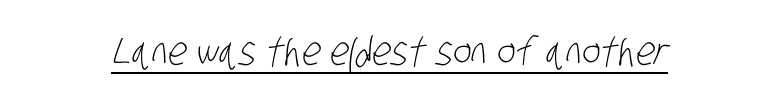
Note the varied advance widths — an 'i' is clearly narrower than an 'm'. Underline: present. The strokes are not fattened; the text isn't bold. Nothing unusual about the tracking: characters are spaced as the font intends. What kind of face is this? One without serifs — a sans.
